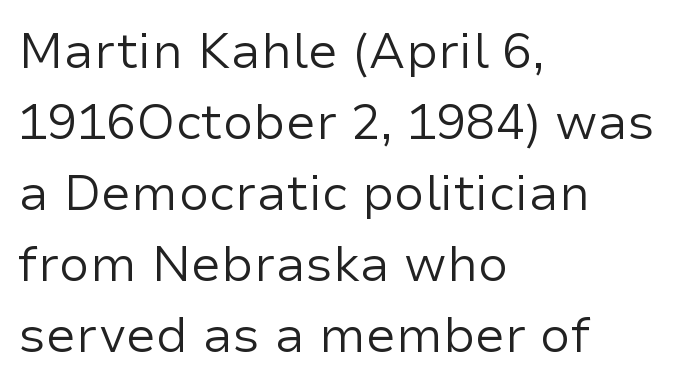
The image shows 49 px regular-weight sans-serif type, upright; set left-aligned, normal line spacing (1.45x), normal letter spacing, not underlined; low stroke contrast and a medium x-height.
